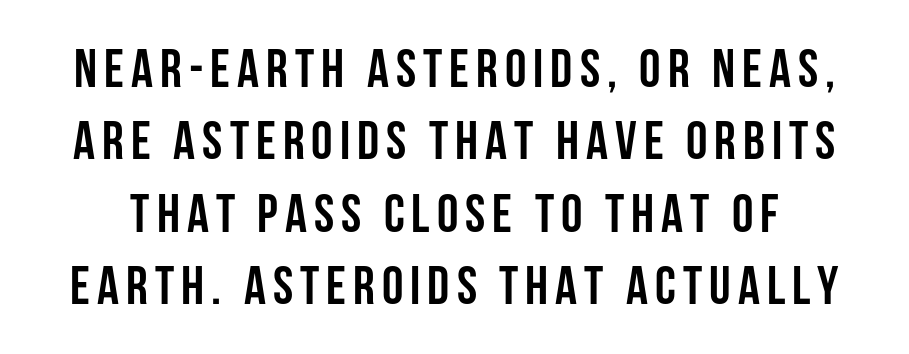
Q: Is the text bold? A: Yes.
Q: Is the text italic (slanted)? A: No, it is upright.
Q: Is the typeface a serif or a sans-serif typeface? A: Sans-serif.
Q: Is the text underlined? A: No.
Q: Is the spacing between lines tight, normal or loose? A: Normal.
Q: Width (condensed, normal, or wide)? A: Condensed.
Q: Stroke contrast? A: Low.
Q: x-height? A: Large.
Q: Monospaced? A: No.
